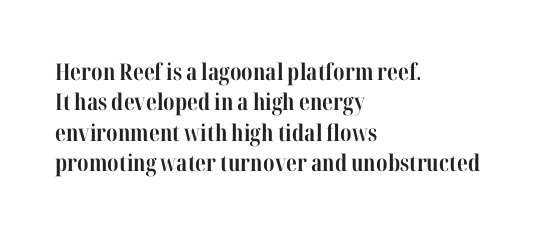
Each word holds together tightly as a unit, with standard inter-letter gaps. Typeset ragged right — the left edge is the straight one. Has an underline been added? It has not. The passage shown stacks its lines at a standard gap. A typesetter would mark this as roman, not italic. The passage shown is emphatically bold.
